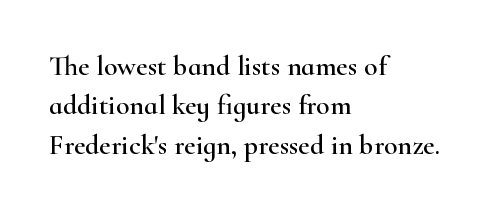
The image shows 28 px wide serif type, upright; set left-aligned, normal line spacing (1.41x), normal letter spacing, not underlined; high stroke contrast and a small x-height.
